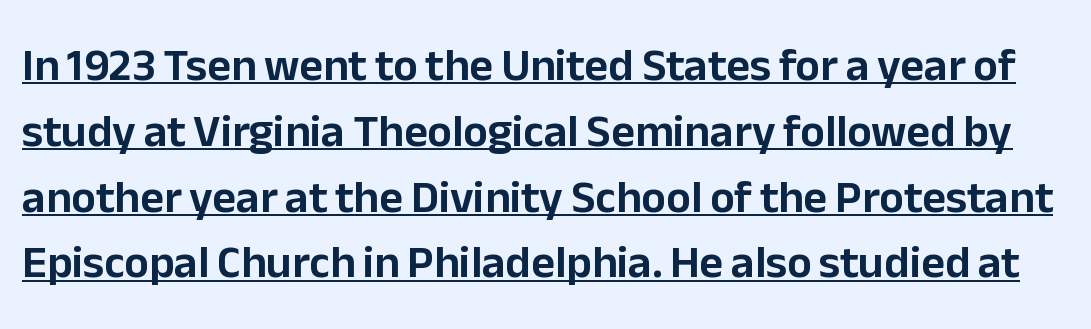
The image shows 46 px sans-serif type, upright; set normal line spacing (1.43x), normal letter spacing, underlined; low stroke contrast and a medium x-height.
